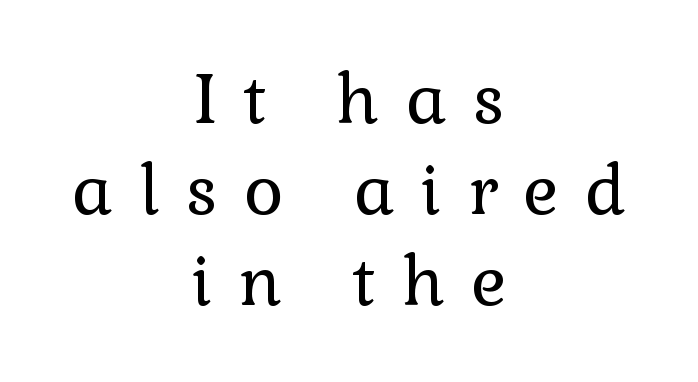
The image shows 68 px regular-weight serif type, upright; set centered, normal line spacing (1.34x), unusually wide letter spacing (+0.38 em), not underlined; a medium x-height.
